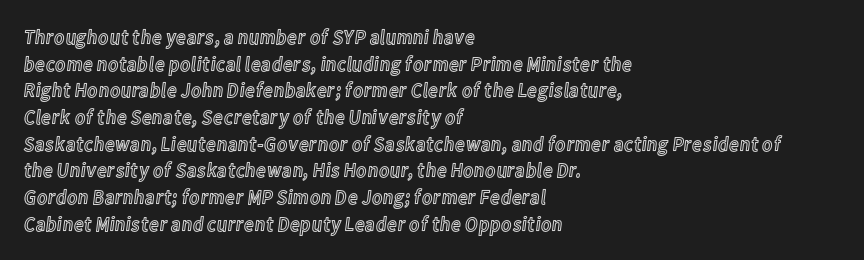
{"underline": "no", "align": "left", "line_spacing": "normal", "line_spacing_ratio": 1.27, "letter_spacing": "normal", "letter_spacing_em": 0.0, "glyph_px": 21}
